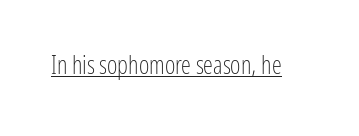
The image shows 25 px text type, upright; set normal letter spacing, underlined.
